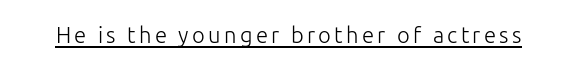
The image shows 22 px text type, upright; set underlined.
